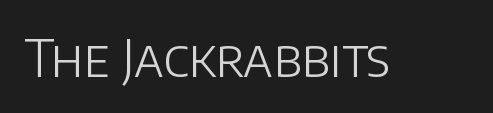
{"serif": "no", "italic": "no", "bold": "no", "weight": "light", "width": "normal", "stroke_contrast": "low", "x_height": "large", "monospaced": "no", "underline": "no", "letter_spacing": "normal", "letter_spacing_em": 0.0, "glyph_px": 51}
